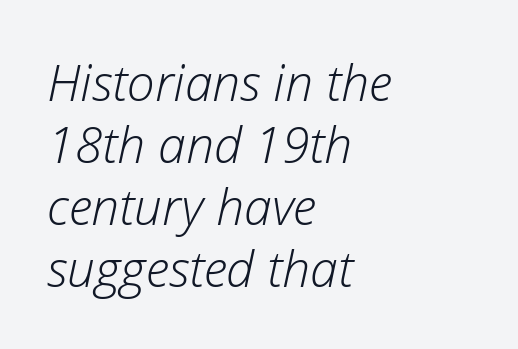
The image shows 50 px light type, italic (leaning right); set left-aligned, line spacing 1.24x, normal letter spacing, not underlined; low stroke contrast and a medium x-height.
